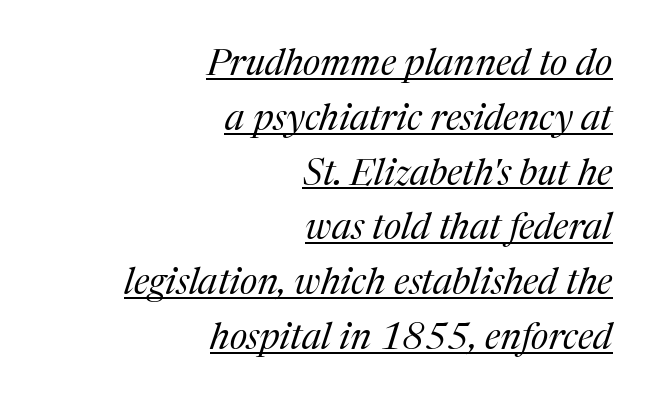
Q: Is the text bold? A: No.
Q: Is the text italic (slanted)? A: Yes, it leans right by about 17 degrees.
Q: Is the typeface a serif or a sans-serif typeface? A: Serif.
Q: Is the text underlined? A: Yes.
Q: How is the paragraph aligned? A: Right-aligned.
Q: Is the spacing between letters normal or unusually wide? A: Normal.
Q: Is the spacing between lines tight, normal or loose? A: Normal.
Q: Width (condensed, normal, or wide)? A: Normal.
Q: Stroke contrast? A: Medium.
Q: x-height? A: Medium.
Q: Monospaced? A: No.
